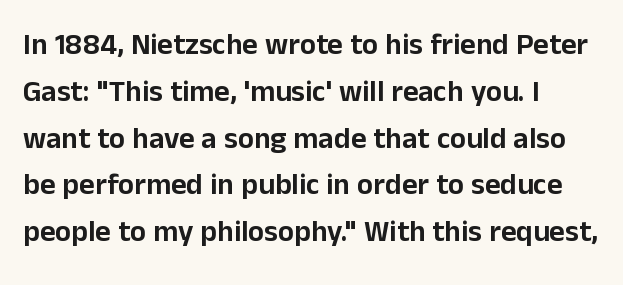
This sample uses a sans-serif face. Caption: multi-line text, flush left, ragged right. The rendering uses natural spacing where letterforms have individual widths. Standard letterfit; no display-style spreading of the glyphs.
